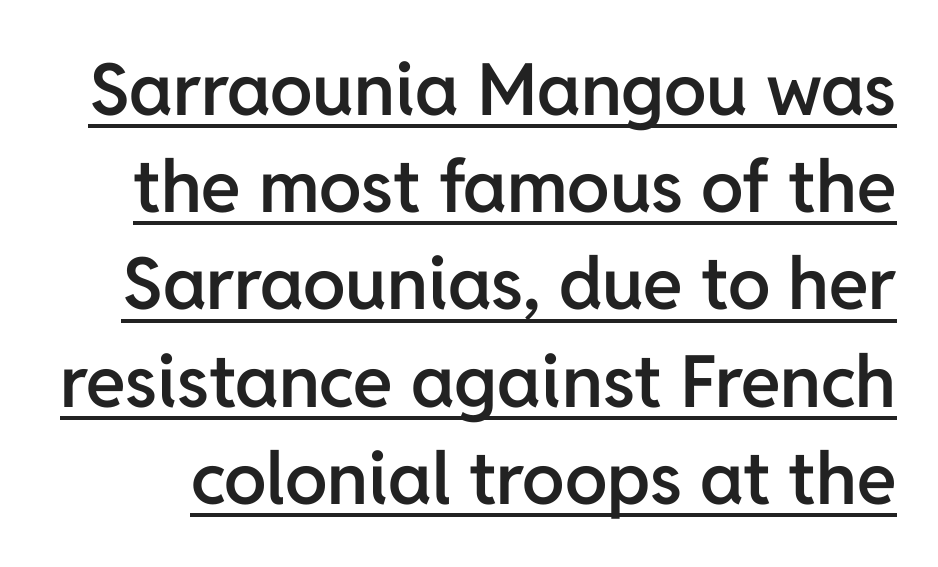
Q: Is the text bold? A: Semi-bold.
Q: Is the text italic (slanted)? A: No, it is upright.
Q: Is the typeface a serif or a sans-serif typeface? A: Sans-serif.
Q: Is the text underlined? A: Yes.
Q: Is the spacing between letters normal or unusually wide? A: Normal.
Q: Is the spacing between lines tight, normal or loose? A: Normal.
Q: Width (condensed, normal, or wide)? A: Normal.
Q: Stroke contrast? A: Low.
Q: x-height? A: Medium.
Q: Monospaced? A: No.
